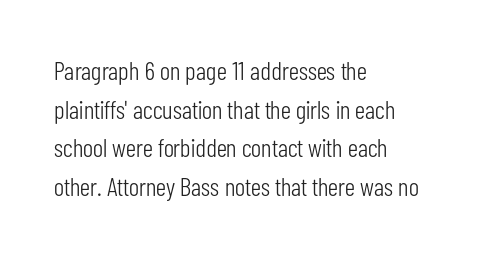
The image shows 26 px text type, upright; set left-aligned, normal line spacing (1.49x), normal letter spacing, not underlined.
